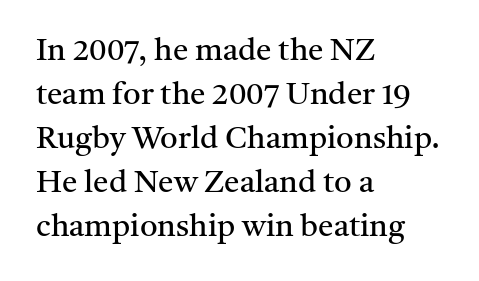
The image shows 31 px regular-weight serif type, upright; set left-aligned, normal line spacing (1.42x), normal letter spacing, not underlined; medium stroke contrast and a medium x-height.
